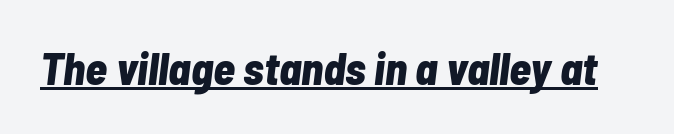
Q: Is the text bold? A: Yes.
Q: Is the text italic (slanted)? A: Yes, it leans right by about 7 degrees.
Q: Is the text underlined? A: Yes.
Q: Is the spacing between letters normal or unusually wide? A: Normal.
Q: Width (condensed, normal, or wide)? A: Condensed.
Q: Stroke contrast? A: Low.
Q: x-height? A: Medium.
Q: Monospaced? A: No.
